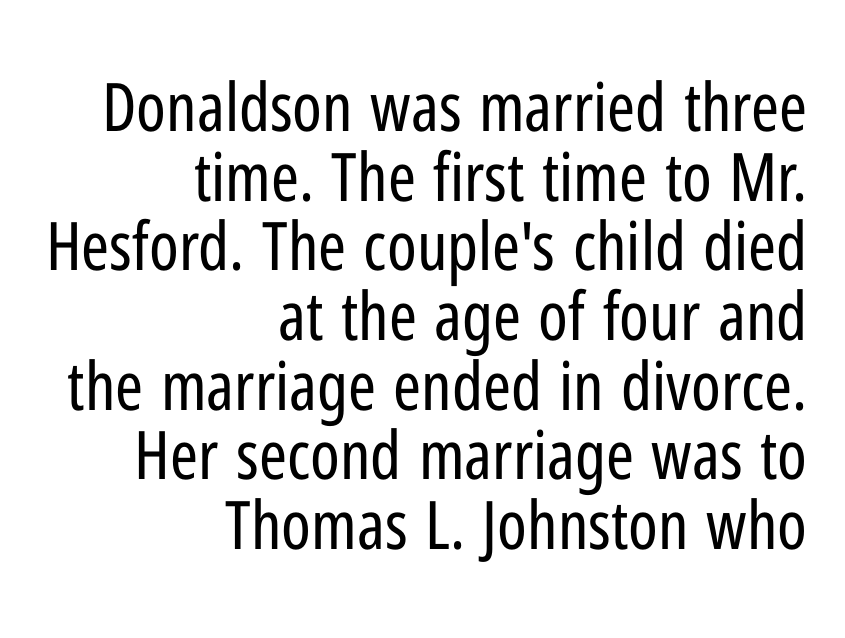
Q: Is the text bold? A: No.
Q: Is the text italic (slanted)? A: No, it is upright.
Q: Is the typeface a serif or a sans-serif typeface? A: Sans-serif.
Q: Is the text underlined? A: No.
Q: How is the paragraph aligned? A: Right-aligned.
Q: Is the spacing between letters normal or unusually wide? A: Normal.
Q: Is the spacing between lines tight, normal or loose? A: Tight.
Q: Width (condensed, normal, or wide)? A: Condensed.
Q: Stroke contrast? A: Low.
Q: x-height? A: Medium.
Q: Monospaced? A: No.
